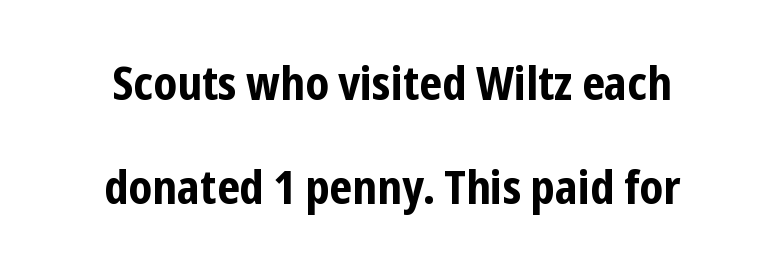
Compared with a flush-left layout, this one balances lines on the center instead. Anything drawn beneath the words? Only blank space. A typesetter would mark this as roman, not italic. Glyph-to-glyph distance matches everyday printed text. The passage shown stacks its lines with a broad gap. Think of a printed novel: that variable character pitch is what you see here.
